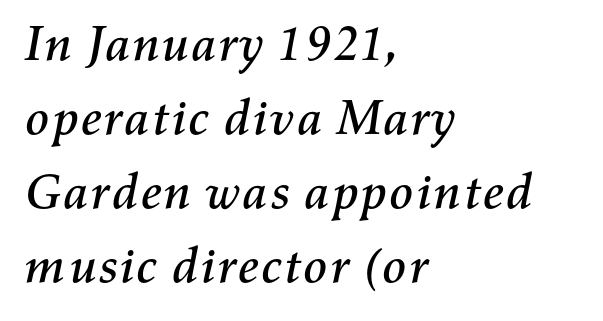
{"italic": "yes", "lean": "right", "slant_degrees": 11, "width": "normal", "stroke_contrast": "medium", "x_height": "medium", "monospaced": "no", "underline": "no", "align": "left", "line_spacing": "normal", "line_spacing_ratio": 1.48, "letter_spacing": "normal", "letter_spacing_em": 0.0, "glyph_px": 50}
